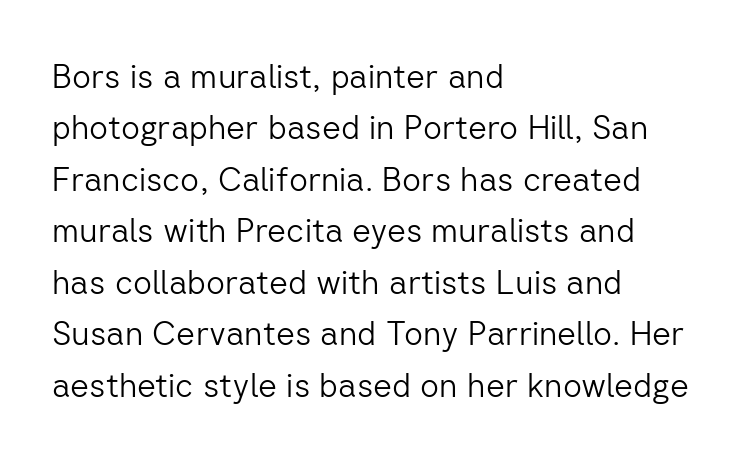
The face used here is proportionally spaced, like ordinary book or web type. The typeface chosen for these lines omits serifs. The passage shown is not bold in any degree. A clean baseline with only descenders dipping below it. The setting favours the left margin, as ordinary paragraphs usually do.
